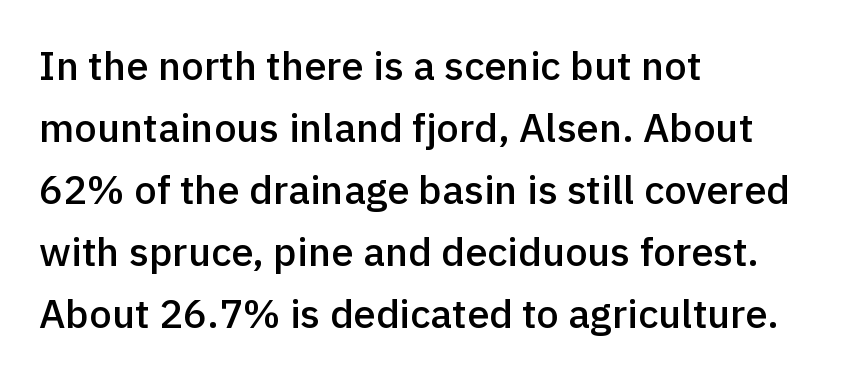
Q: Is the text bold? A: Semi-bold.
Q: Is the text italic (slanted)? A: No, it is upright.
Q: Is the typeface a serif or a sans-serif typeface? A: Sans-serif.
Q: Is the text underlined? A: No.
Q: How is the paragraph aligned? A: Left-aligned.
Q: Is the spacing between letters normal or unusually wide? A: Normal.
Q: Is the spacing between lines tight, normal or loose? A: Normal.
Q: Width (condensed, normal, or wide)? A: Normal.
Q: x-height? A: Medium.
Q: Monospaced? A: No.
